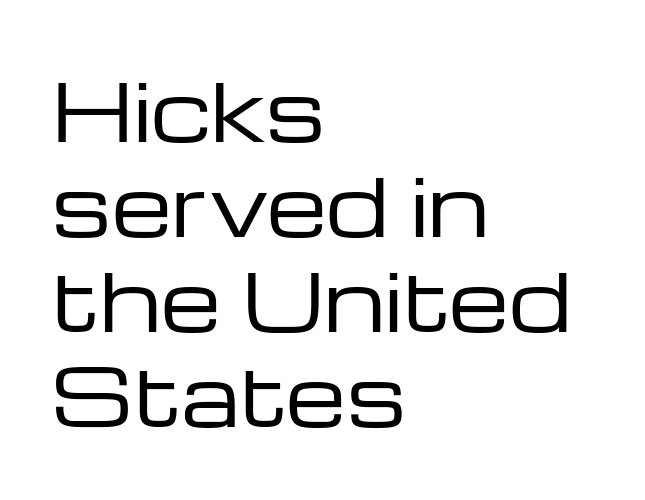
Q: Is the text bold? A: No.
Q: Is the text italic (slanted)? A: No, it is upright.
Q: Is the typeface a serif or a sans-serif typeface? A: Sans-serif.
Q: Is the text underlined? A: No.
Q: How is the paragraph aligned? A: Left-aligned.
Q: Is the spacing between letters normal or unusually wide? A: Normal.
Q: Width (condensed, normal, or wide)? A: Wide.
Q: Stroke contrast? A: Low.
Q: x-height? A: Medium.
Q: Monospaced? A: No.
